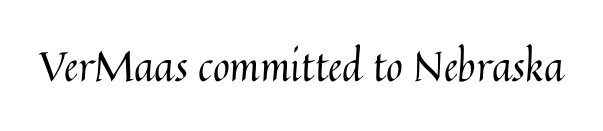
Q: Is the text bold? A: No.
Q: Is the text italic (slanted)? A: Yes.
Q: Is the text underlined? A: No.
Q: Is the spacing between letters normal or unusually wide? A: Normal.
Q: Width (condensed, normal, or wide)? A: Normal.
Q: Stroke contrast? A: Medium.
Q: x-height? A: Medium.
Q: Monospaced? A: No.
